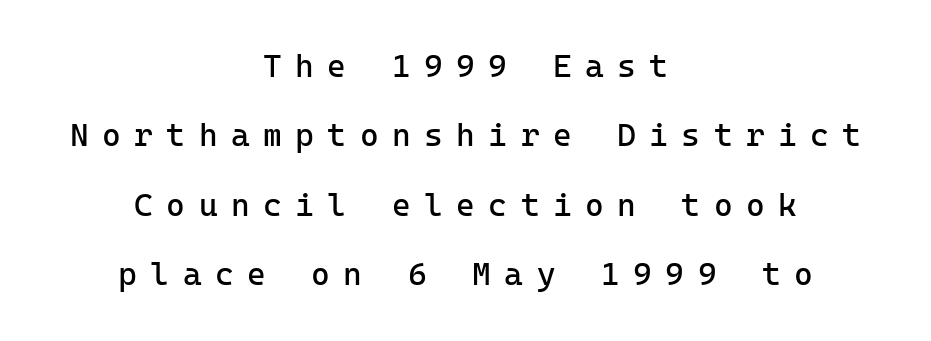
{"serif": "no", "italic": "no", "bold": "no", "weight": "regular", "width": "normal", "stroke_contrast": "low", "x_height": "medium", "underline": "no", "align": "center", "line_spacing": "loose", "line_spacing_ratio": 2.17, "letter_spacing": "wide", "letter_spacing_em": 0.42, "glyph_px": 32}
